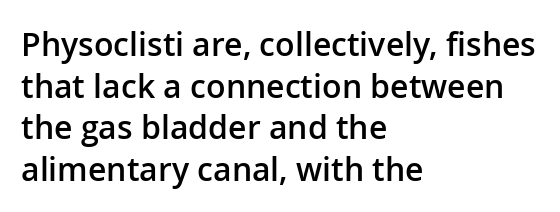
Q: Is the text bold? A: Semi-bold.
Q: Is the text italic (slanted)? A: No, it is upright.
Q: Is the typeface a serif or a sans-serif typeface? A: Sans-serif.
Q: Is the text underlined? A: No.
Q: How is the paragraph aligned? A: Left-aligned.
Q: Is the spacing between letters normal or unusually wide? A: Normal.
Q: Is the spacing between lines tight, normal or loose? A: Normal.
Q: Width (condensed, normal, or wide)? A: Normal.
Q: Stroke contrast? A: Low.
Q: x-height? A: Medium.
Q: Monospaced? A: No.
